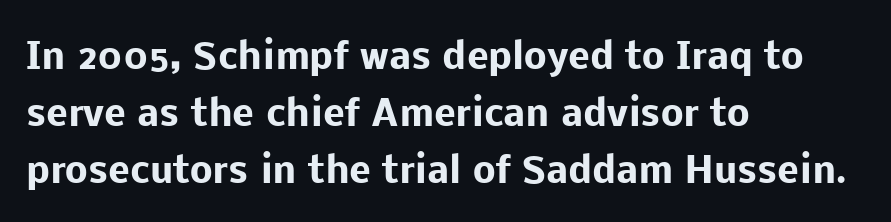
{"serif": "no", "italic": "no", "bold": "yes", "weight": "heavy", "width": "normal", "stroke_contrast": "low", "x_height": "medium", "monospaced": "no", "underline": "no", "align": "left", "line_spacing": "normal", "line_spacing_ratio": 1.58, "letter_spacing": "normal", "letter_spacing_em": 0.0, "glyph_px": 36}
